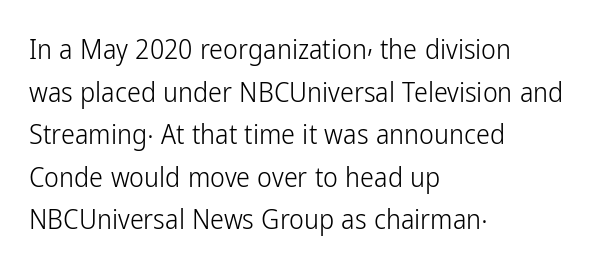
The image shows 28 px light, condensed sans-serif type, upright; set left-aligned, normal line spacing (1.52x), normal letter spacing, not underlined; low stroke contrast and a medium x-height.
